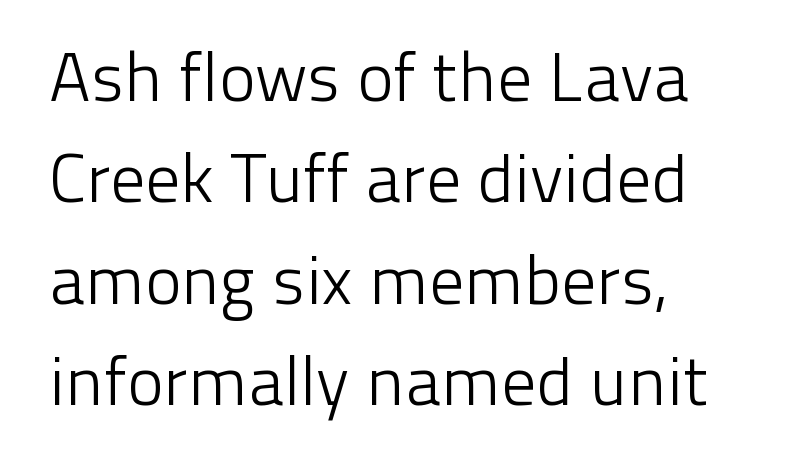
Q: Is the text bold? A: No.
Q: Is the text italic (slanted)? A: No, it is upright.
Q: Is the typeface a serif or a sans-serif typeface? A: Sans-serif.
Q: Is the text underlined? A: No.
Q: How is the paragraph aligned? A: Left-aligned.
Q: Is the spacing between letters normal or unusually wide? A: Normal.
Q: Is the spacing between lines tight, normal or loose? A: Normal.
Q: Width (condensed, normal, or wide)? A: Normal.
Q: Stroke contrast? A: Low.
Q: x-height? A: Medium.
Q: Monospaced? A: No.
